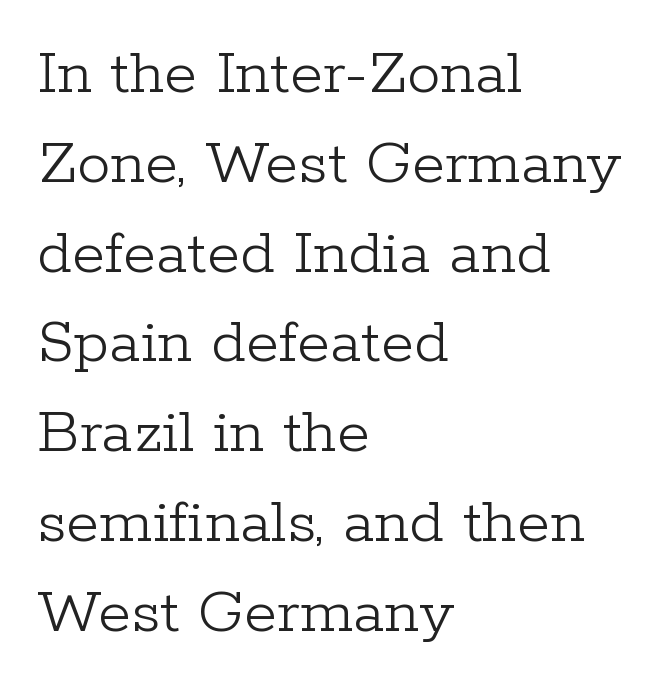
The image shows 67 px light serif type, upright; set left-aligned, normal line spacing (1.34x), normal letter spacing, not underlined; low stroke contrast and a medium x-height.
